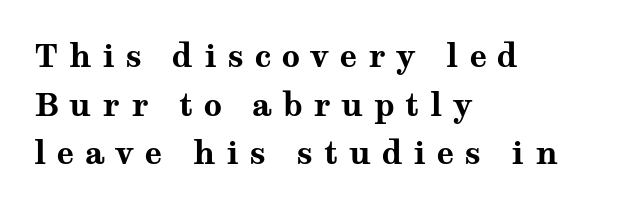
Q: Is the text bold? A: Yes.
Q: Is the text italic (slanted)? A: No, it is upright.
Q: Is the typeface a serif or a sans-serif typeface? A: Serif.
Q: Is the text underlined? A: No.
Q: How is the paragraph aligned? A: Left-aligned.
Q: Is the spacing between letters normal or unusually wide? A: Unusually wide.
Q: Is the spacing between lines tight, normal or loose? A: Normal.
Q: Width (condensed, normal, or wide)? A: Wide.
Q: Stroke contrast? A: Medium.
Q: x-height? A: Medium.
Q: Monospaced? A: No.
